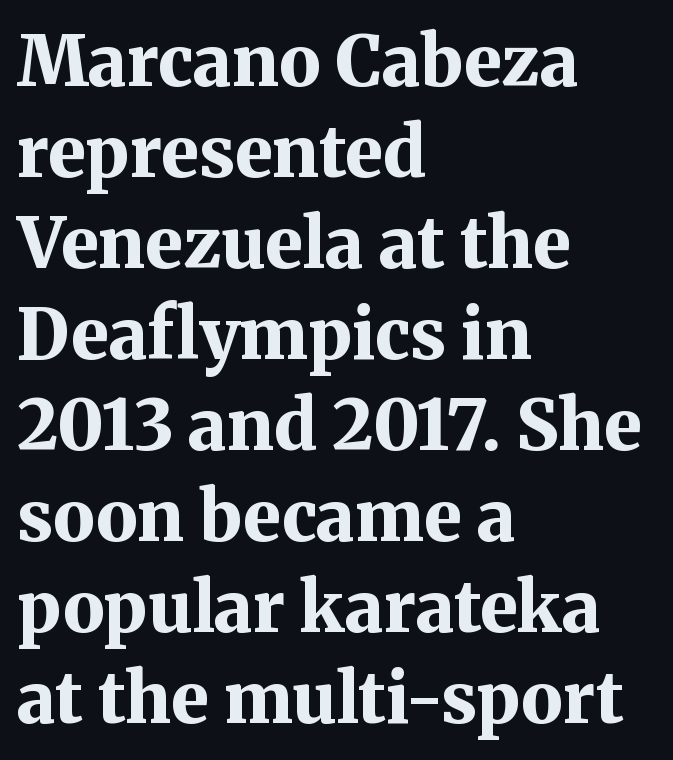
Q: Is the text bold? A: Yes.
Q: Is the text italic (slanted)? A: No, it is upright.
Q: Is the typeface a serif or a sans-serif typeface? A: Serif.
Q: Is the text underlined? A: No.
Q: How is the paragraph aligned? A: Left-aligned.
Q: Is the spacing between letters normal or unusually wide? A: Normal.
Q: Is the spacing between lines tight, normal or loose? A: Normal.
Q: Width (condensed, normal, or wide)? A: Normal.
Q: Stroke contrast? A: Medium.
Q: x-height? A: Medium.
Q: Monospaced? A: No.
